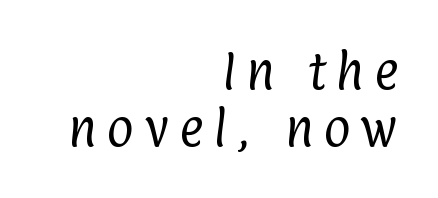
The image shows 42 px regular-weight, condensed sans-serif type; set right-aligned, normal line spacing (1.35x), unusually wide letter spacing (+0.24 em), not underlined; low stroke contrast and a medium x-height.
